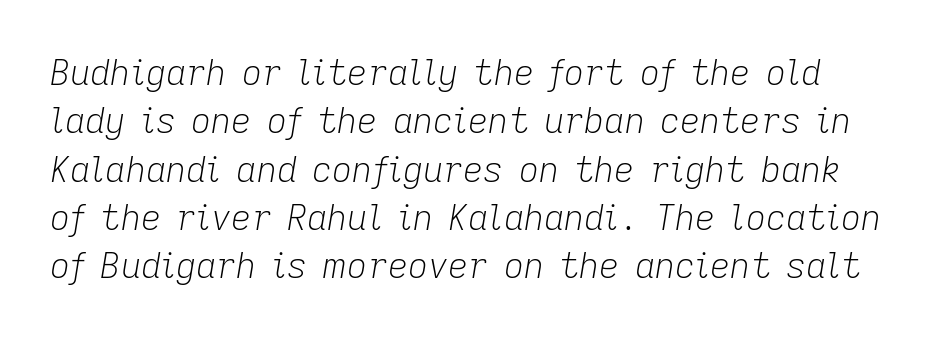
Q: Is the text bold? A: No.
Q: Is the text italic (slanted)? A: Yes, it leans right by about 9 degrees.
Q: Is the text underlined? A: No.
Q: Is the spacing between letters normal or unusually wide? A: Normal.
Q: Is the spacing between lines tight, normal or loose? A: Normal.
Q: Width (condensed, normal, or wide)? A: Normal.
Q: Stroke contrast? A: Low.
Q: x-height? A: Medium.
Q: Monospaced? A: No.
